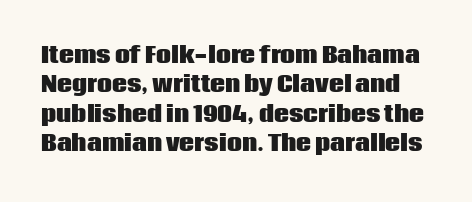
Q: Is the text bold? A: Yes.
Q: Is the text italic (slanted)? A: No, it is upright.
Q: Is the text underlined? A: No.
Q: Is the spacing between letters normal or unusually wide? A: Normal.
Q: Is the spacing between lines tight, normal or loose? A: Normal.
